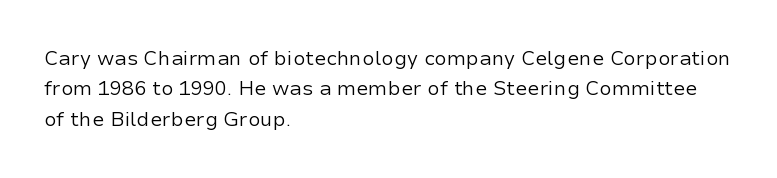
The image shows 20 px text type, upright; set left-aligned, normal line spacing (1.52x), normal letter spacing, not underlined.
